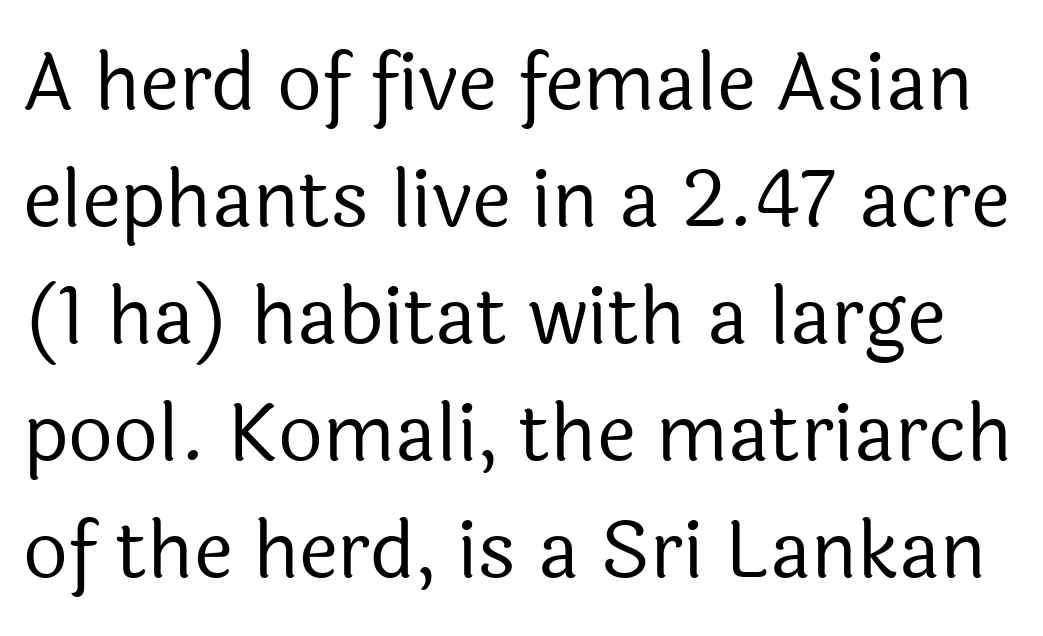
The glyphs are unaccompanied by any horizontal stroke below them. Regular leading. This sample uses an upright cut, with every glyph sitting square on the baseline. Nothing sits at the stroke ends, so this counts as sans-serif. Summary of weight: not heavy and not bold.
